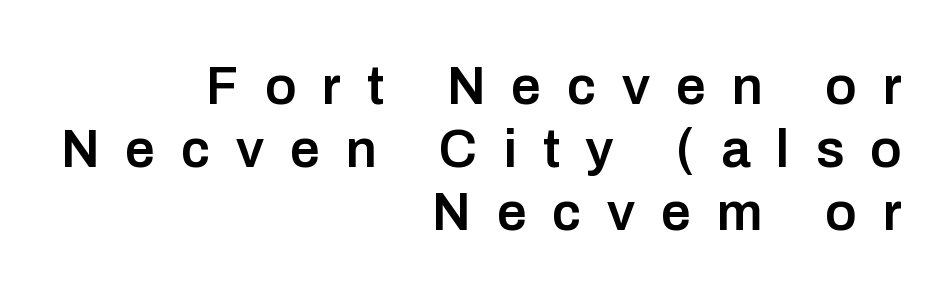
{"serif": "no", "italic": "no", "bold": "semi", "weight": "semibold", "width": "normal", "stroke_contrast": "low", "x_height": "medium", "monospaced": "no", "underline": "no", "align": "right", "line_spacing_ratio": 1.19, "letter_spacing": "wide", "letter_spacing_em": 0.49, "glyph_px": 53}
